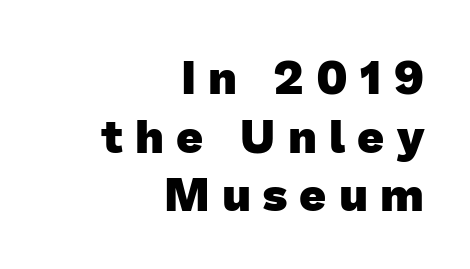
{"serif": "no", "bold": "yes", "weight": "heavy", "width": "normal", "stroke_contrast": "low", "x_height": "medium", "monospaced": "no", "underline": "no", "align": "right", "line_spacing": "normal", "line_spacing_ratio": 1.25, "letter_spacing": "wide", "letter_spacing_em": 0.26, "glyph_px": 47}
